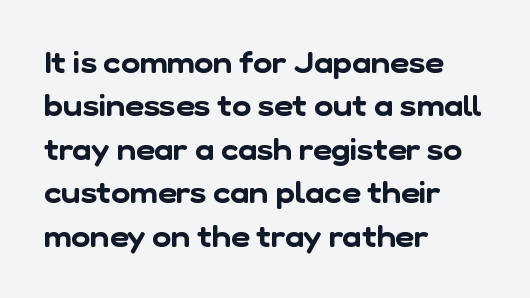
The image shows 29 px sans-serif type; set left-aligned, normal line spacing (1.5x), normal letter spacing, not underlined; low stroke contrast and a medium x-height.
